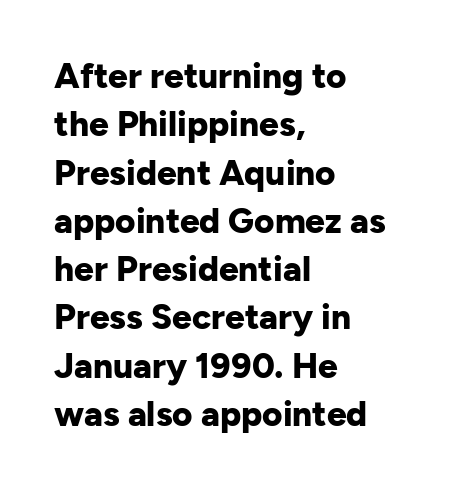
{"serif": "no", "italic": "no", "bold": "yes", "weight": "bold", "width": "normal", "stroke_contrast": "low", "x_height": "medium", "monospaced": "no", "underline": "no", "align": "left", "line_spacing": "normal", "line_spacing_ratio": 1.38, "letter_spacing": "normal", "letter_spacing_em": 0.0, "glyph_px": 35}
